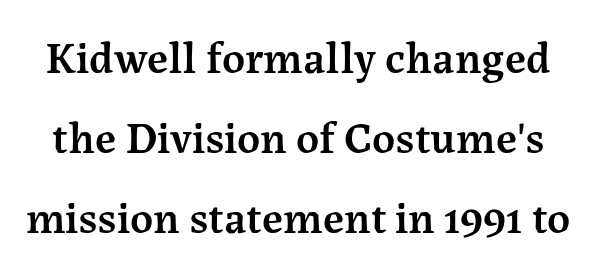
Slightly chunky letters — semibold, I'd say, not full bold. The letters advance in unequal steps, a hallmark of proportional type. Beneath every word, the page is bare. Italic? Not at all — the glyphs are vertical. In terms of letterspacing, this is plain default setting. A serif font was chosen for this passage.
